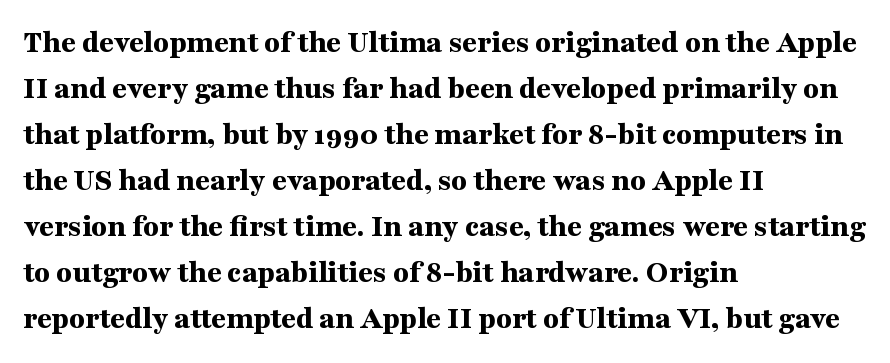
{"serif": "yes", "italic": "no", "bold": "yes", "weight": "bold", "width": "wide", "stroke_contrast": "medium", "x_height": "medium", "monospaced": "no", "underline": "no", "align": "left", "line_spacing": "normal", "line_spacing_ratio": 1.44, "letter_spacing": "normal", "letter_spacing_em": 0.0, "glyph_px": 32}
